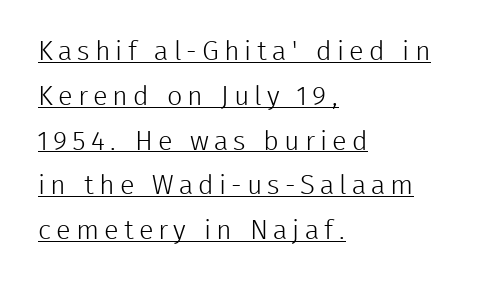
{"italic": "no", "bold": "no", "underline": "yes", "align": "left", "line_spacing": "normal", "line_spacing_ratio": 1.66, "glyph_px": 27}
